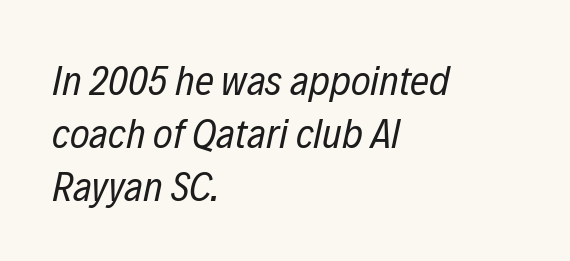
{"italic": "yes", "lean": "right", "slant_degrees": 12, "bold": "no", "weight": "regular", "width": "condensed", "stroke_contrast": "low", "x_height": "medium", "monospaced": "no", "underline": "no", "align": "left", "line_spacing": "normal", "line_spacing_ratio": 1.26, "letter_spacing": "normal", "letter_spacing_em": 0.0, "glyph_px": 42}
